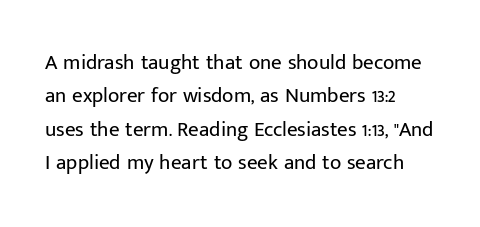
{"italic": "no", "bold": "no", "underline": "no", "line_spacing": "normal", "line_spacing_ratio": 1.59, "letter_spacing": "normal", "letter_spacing_em": 0.0, "glyph_px": 21}
